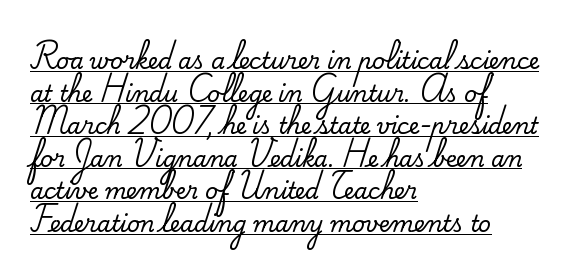
{"underline": "yes", "align": "left", "line_spacing": "normal", "line_spacing_ratio": 1.48, "letter_spacing": "normal", "letter_spacing_em": 0.0, "glyph_px": 22}
